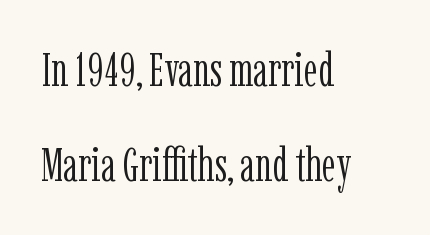
{"serif": "yes", "italic": "no", "bold": "no", "weight": "light", "width": "condensed", "stroke_contrast": "low", "x_height": "medium", "monospaced": "no", "underline": "no", "align": "left", "line_spacing": "loose", "line_spacing_ratio": 2.03, "letter_spacing": "normal", "letter_spacing_em": 0.0, "glyph_px": 47}
